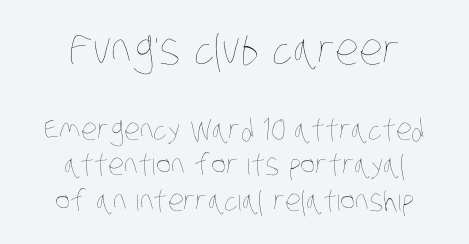
The image shows 43 px thin, condensed type; set centered, line spacing 1.22x, normal letter spacing, not underlined; the first (top) block is 1.48x larger; low stroke contrast and a large x-height.
